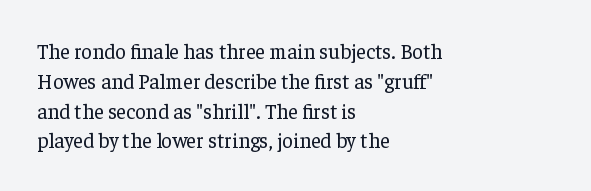
Quick note: interline space is typical. Nothing unusual about the tracking: characters are spaced as the font intends. Unmarked baselines from the first word to the last. No italicization has been applied; the sample stays upright.
